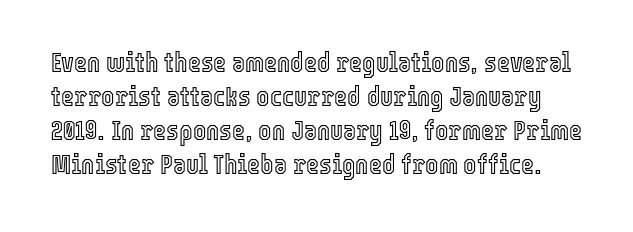
Q: Is the text italic (slanted)? A: No, it is upright.
Q: Is the text underlined? A: No.
Q: Is the spacing between letters normal or unusually wide? A: Normal.
Q: Width (condensed, normal, or wide)? A: Condensed.
Q: x-height? A: Medium.
Q: Monospaced? A: No.
